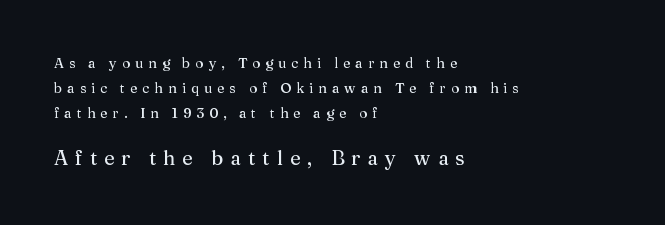
The image shows 20 px text type, upright; set left-aligned, line spacing 1.78x, unusually wide letter spacing (+0.35 em), not underlined; the second (bottom) block is 1.43x larger.
